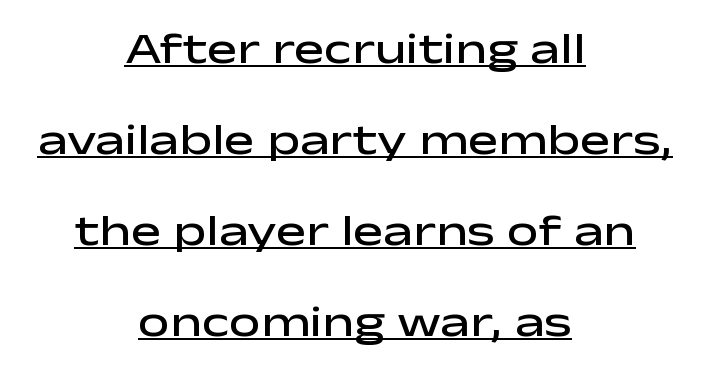
{"serif": "no", "italic": "no", "bold": "semi", "weight": "semibold", "width": "wide", "stroke_contrast": "low", "x_height": "medium", "monospaced": "no", "underline": "yes", "align": "center", "line_spacing": "loose", "line_spacing_ratio": 2.02, "letter_spacing": "normal", "letter_spacing_em": 0.0, "glyph_px": 45}
